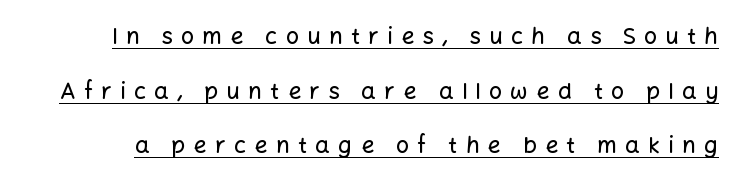
In designer terms, the underline attribute is active on this setting. The tracking reads as deliberately expanded to a designer's eye. Widely set lines give the paragraph a tall, airy silhouette. Italic? Not at all — the glyphs are vertical.
